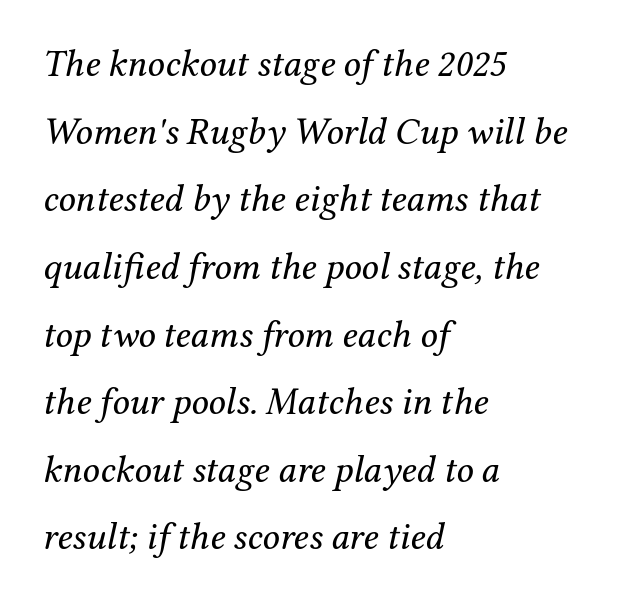
Q: Is the text bold? A: No.
Q: Is the text italic (slanted)? A: Yes, it leans right by about 12 degrees.
Q: Is the typeface a serif or a sans-serif typeface? A: Serif.
Q: Is the text underlined? A: No.
Q: How is the paragraph aligned? A: Left-aligned.
Q: Is the spacing between letters normal or unusually wide? A: Normal.
Q: Width (condensed, normal, or wide)? A: Normal.
Q: Stroke contrast? A: Medium.
Q: x-height? A: Medium.
Q: Monospaced? A: No.
